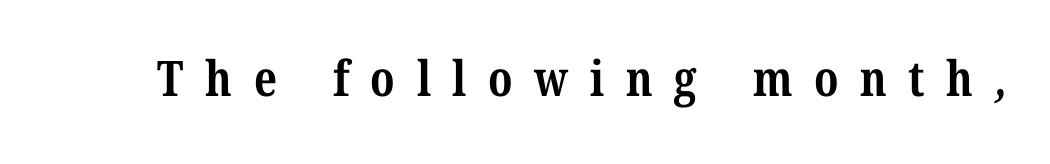
The image shows 49 px bold, condensed serif type; set unusually wide letter spacing (+0.44 em), not underlined; medium stroke contrast and a medium x-height.
